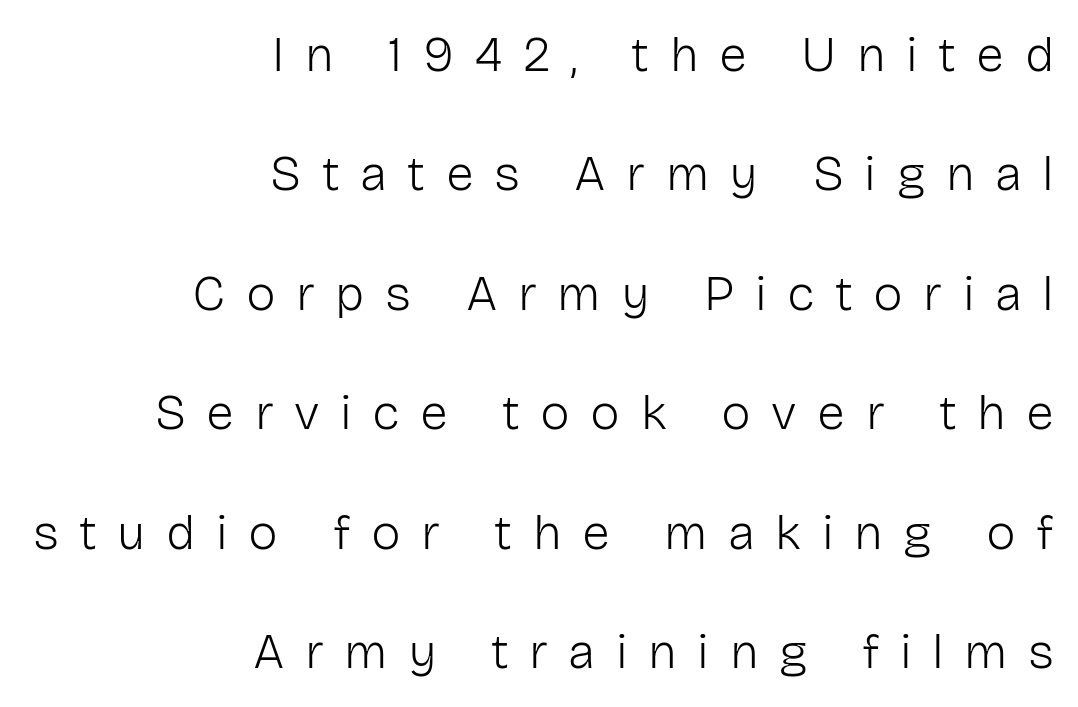
Q: Is the text bold? A: No.
Q: Is the text italic (slanted)? A: No, it is upright.
Q: Is the typeface a serif or a sans-serif typeface? A: Sans-serif.
Q: Is the text underlined? A: No.
Q: How is the paragraph aligned? A: Right-aligned.
Q: Is the spacing between letters normal or unusually wide? A: Unusually wide.
Q: Is the spacing between lines tight, normal or loose? A: Loose.
Q: Width (condensed, normal, or wide)? A: Normal.
Q: Stroke contrast? A: Low.
Q: x-height? A: Medium.
Q: Monospaced? A: No.
